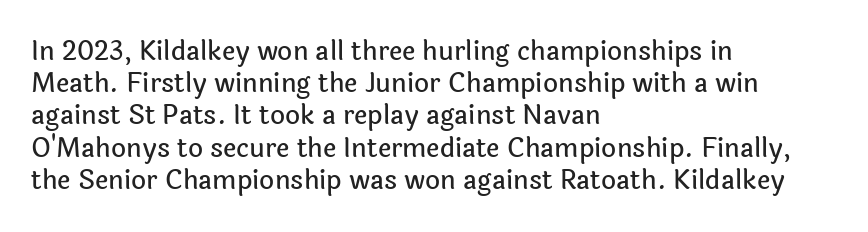
You could call the tracking neutral — neither tight nor loose. Posture: upright roman. Which margin do the lines hug? The left one — the right edge is uneven. Decoration check: the copy has no underline.
